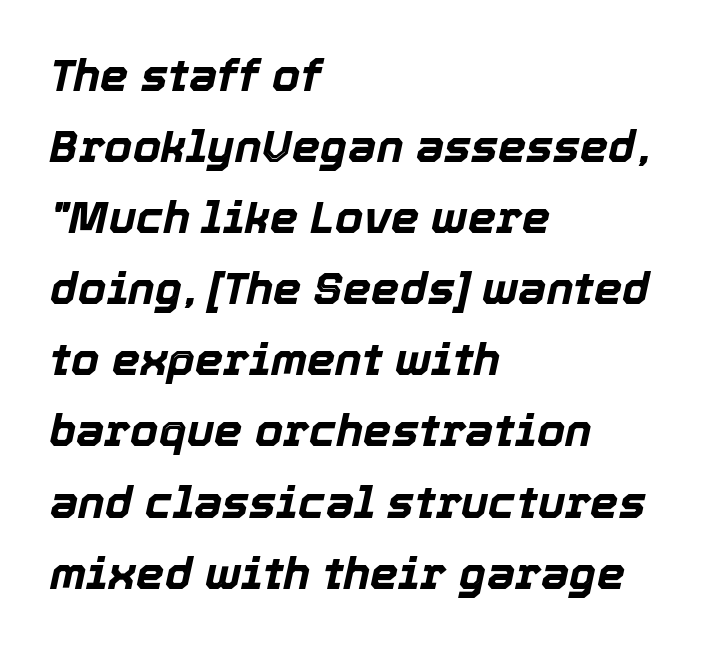
Q: Is the text bold? A: Yes.
Q: Is the text italic (slanted)? A: Yes, it leans right by about 12 degrees.
Q: Is the text underlined? A: No.
Q: How is the paragraph aligned? A: Left-aligned.
Q: Is the spacing between letters normal or unusually wide? A: Normal.
Q: Is the spacing between lines tight, normal or loose? A: Normal.
Q: Width (condensed, normal, or wide)? A: Normal.
Q: x-height? A: Medium.
Q: Monospaced? A: No.
